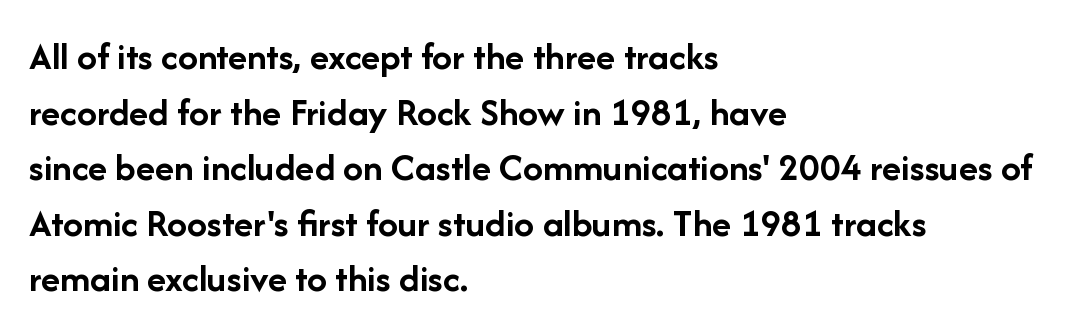
Q: Is the text bold? A: Yes.
Q: Is the text italic (slanted)? A: No, it is upright.
Q: Is the typeface a serif or a sans-serif typeface? A: Sans-serif.
Q: Is the text underlined? A: No.
Q: How is the paragraph aligned? A: Left-aligned.
Q: Is the spacing between letters normal or unusually wide? A: Normal.
Q: Is the spacing between lines tight, normal or loose? A: Normal.
Q: Width (condensed, normal, or wide)? A: Normal.
Q: Stroke contrast? A: Low.
Q: x-height? A: Medium.
Q: Monospaced? A: No.
